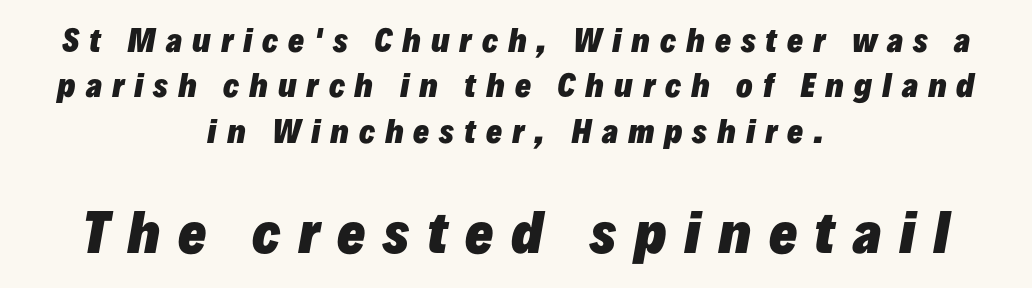
Q: Is the text bold? A: Yes.
Q: Is the text italic (slanted)? A: Yes, it leans right by about 10 degrees.
Q: Is the text underlined? A: No.
Q: How is the paragraph aligned? A: Centered.
Q: Is the spacing between letters normal or unusually wide? A: Unusually wide.
Q: Is the spacing between lines tight, normal or loose? A: Normal.
Q: Which block of text is set in a larger size, the first (top) or the second (bottom)? A: The second (bottom) one.
Q: Width (condensed, normal, or wide)? A: Normal.
Q: Stroke contrast? A: Low.
Q: x-height? A: Medium.
Q: Monospaced? A: No.
